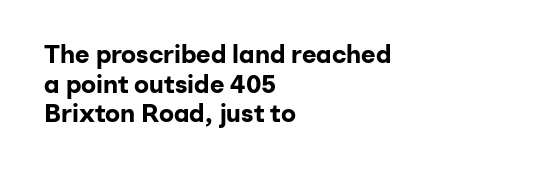
Underline: absent. Nope, not italic — everything's standing straight. Is the type bold? Yes — the strokes are clearly thick and heavy. The text block is weighted toward the left margin, trailing off unevenly rightward. Students, note that the glyphs here touch the page at normal intervals.
